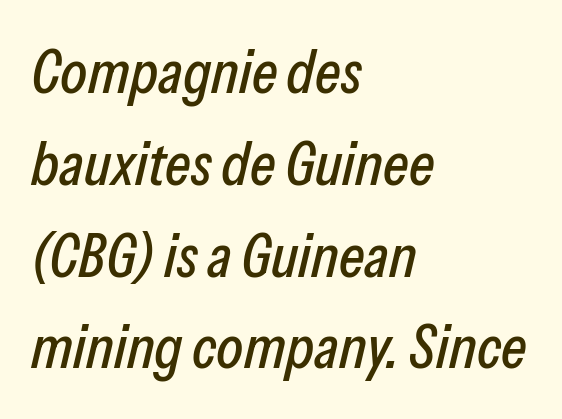
Q: Is the text italic (slanted)? A: Yes, it leans right by about 13 degrees.
Q: Is the text underlined? A: No.
Q: How is the paragraph aligned? A: Left-aligned.
Q: Is the spacing between letters normal or unusually wide? A: Normal.
Q: Is the spacing between lines tight, normal or loose? A: Normal.
Q: Width (condensed, normal, or wide)? A: Condensed.
Q: Stroke contrast? A: Low.
Q: x-height? A: Medium.
Q: Monospaced? A: No.
